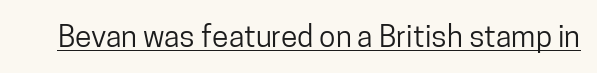
The specimen includes a rule beneath the text block's lines. The letters stand upright; this is a roman face. Each letter keeps its own natural width here, so spacing adapts to shape. Nothing sits at the stroke ends, so this counts as sans-serif.
